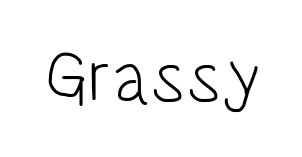
Q: Is the text bold? A: No.
Q: Is the text italic (slanted)? A: No, it is upright.
Q: Is the typeface a serif or a sans-serif typeface? A: Sans-serif.
Q: Is the text underlined? A: No.
Q: Is the spacing between letters normal or unusually wide? A: Normal.
Q: Width (condensed, normal, or wide)? A: Condensed.
Q: Stroke contrast? A: Low.
Q: x-height? A: Large.
Q: Monospaced? A: No.
